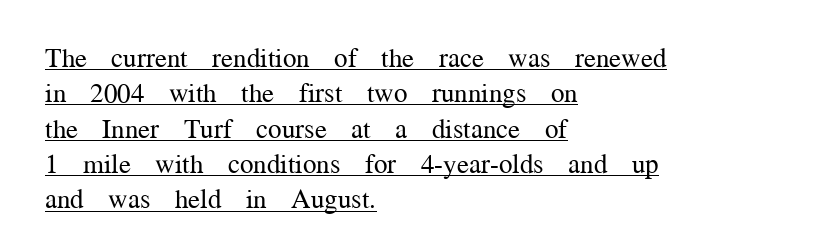
Q: Is the text bold? A: No.
Q: Is the text italic (slanted)? A: No, it is upright.
Q: Is the text underlined? A: Yes.
Q: How is the paragraph aligned? A: Left-aligned.
Q: Is the spacing between letters normal or unusually wide? A: Normal.
Q: Is the spacing between lines tight, normal or loose? A: Normal.
